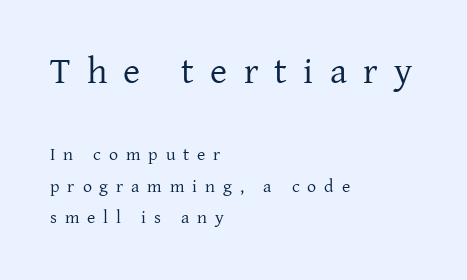
Q: Is the text bold? A: No.
Q: Is the text italic (slanted)? A: No, it is upright.
Q: Is the typeface a serif or a sans-serif typeface? A: Serif.
Q: Is the text underlined? A: No.
Q: How is the paragraph aligned? A: Left-aligned.
Q: Is the spacing between letters normal or unusually wide? A: Unusually wide.
Q: Which block of text is set in a larger size, the first (top) or the second (bottom)? A: The first (top) one.
Q: Width (condensed, normal, or wide)? A: Normal.
Q: Stroke contrast? A: Low.
Q: x-height? A: Medium.
Q: Monospaced? A: No.
